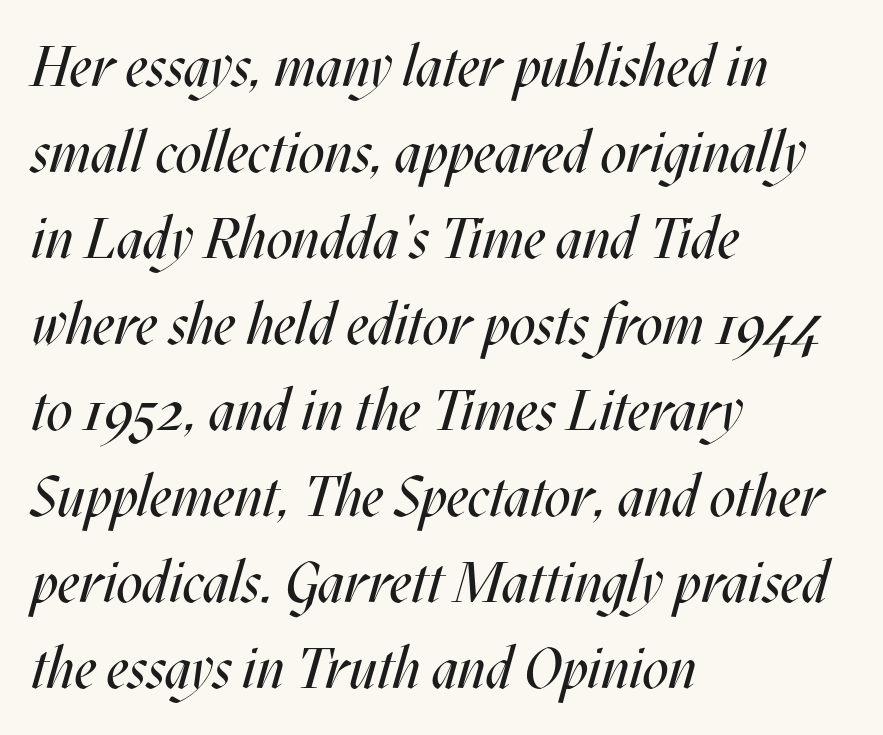
Q: Is the text bold? A: No.
Q: Is the text italic (slanted)? A: Yes, it leans right by about 17 degrees.
Q: Is the text underlined? A: No.
Q: How is the paragraph aligned? A: Left-aligned.
Q: Is the spacing between letters normal or unusually wide? A: Normal.
Q: Is the spacing between lines tight, normal or loose? A: Normal.
Q: Width (condensed, normal, or wide)? A: Condensed.
Q: Stroke contrast? A: Medium.
Q: x-height? A: Large.
Q: Monospaced? A: No.
